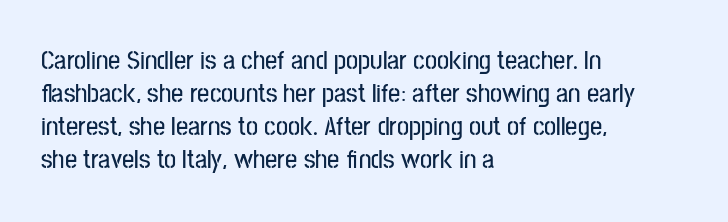
Q: Is the text italic (slanted)? A: No, it is upright.
Q: Is the text underlined? A: No.
Q: How is the paragraph aligned? A: Left-aligned.
Q: Is the spacing between letters normal or unusually wide? A: Normal.
